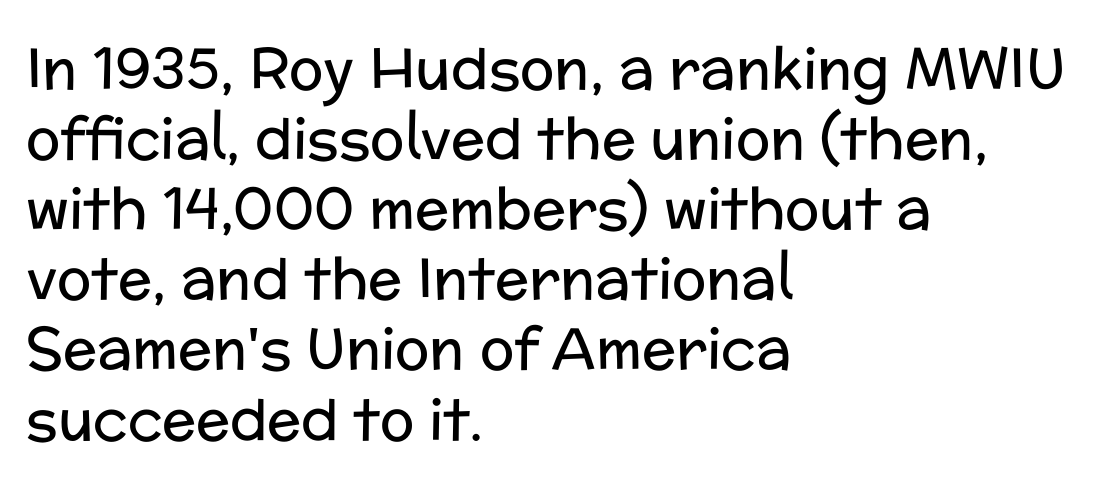
The image shows 57 px regular-weight sans-serif type, upright; set left-aligned, line spacing 1.23x, normal letter spacing, not underlined; low stroke contrast and a medium x-height.
